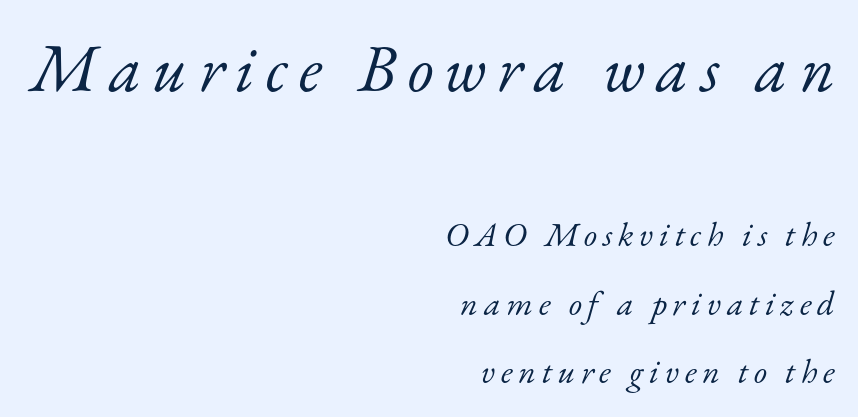
{"serif": "yes", "italic": "yes", "lean": "right", "slant_degrees": 17, "bold": "no", "weight": "light", "width": "normal", "stroke_contrast": "low", "x_height": "small", "monospaced": "no", "underline": "no", "align": "right", "line_spacing": "loose", "line_spacing_ratio": 2.01, "larger_block": "first", "size_ratio": 1.97, "glyph_px": 67}
